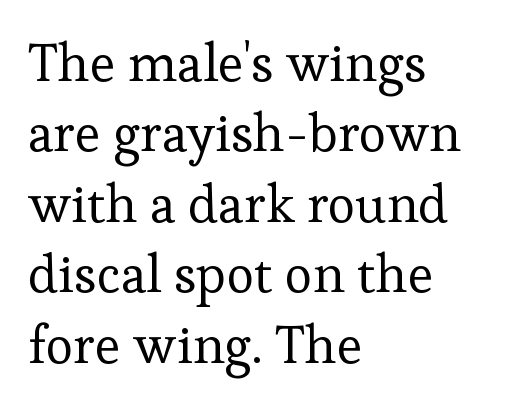
The image shows 53 px regular-weight serif type, upright; set left-aligned, normal line spacing (1.33x), normal letter spacing, not underlined; low stroke contrast and a medium x-height.
